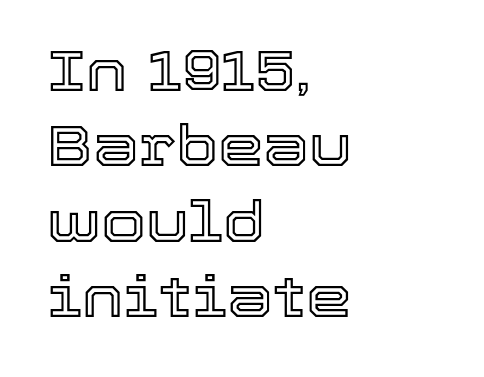
Q: Is the text italic (slanted)? A: No, it is upright.
Q: Is the text underlined? A: No.
Q: How is the paragraph aligned? A: Left-aligned.
Q: Is the spacing between letters normal or unusually wide? A: Normal.
Q: Is the spacing between lines tight, normal or loose? A: Normal.
Q: Width (condensed, normal, or wide)? A: Normal.
Q: x-height? A: Medium.
Q: Monospaced? A: No.
